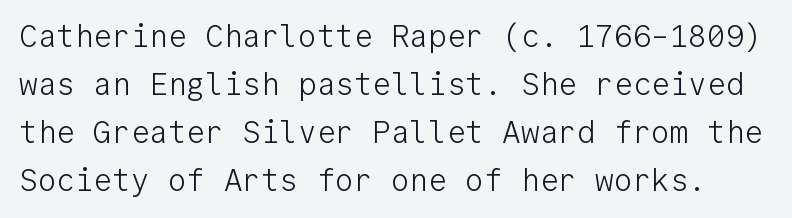
The image shows 31 px light sans-serif type, upright, monospaced; set normal line spacing (1.55x), normal letter spacing, not underlined; low stroke contrast and a medium x-height.
